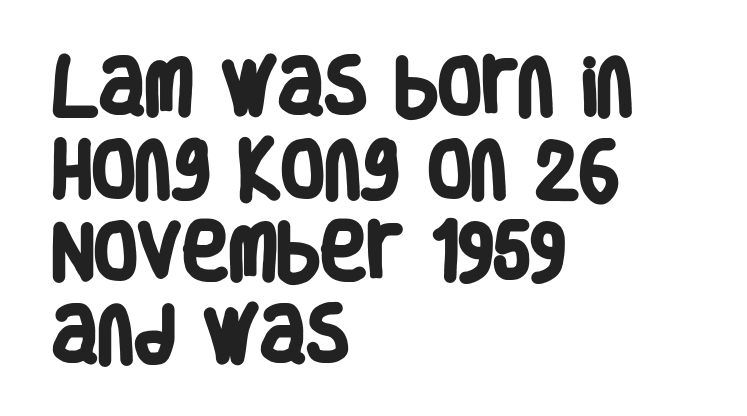
The image shows 63 px heavy, condensed sans-serif type; set left-aligned, normal line spacing (1.31x), normal letter spacing, not underlined; low stroke contrast and a large x-height.
